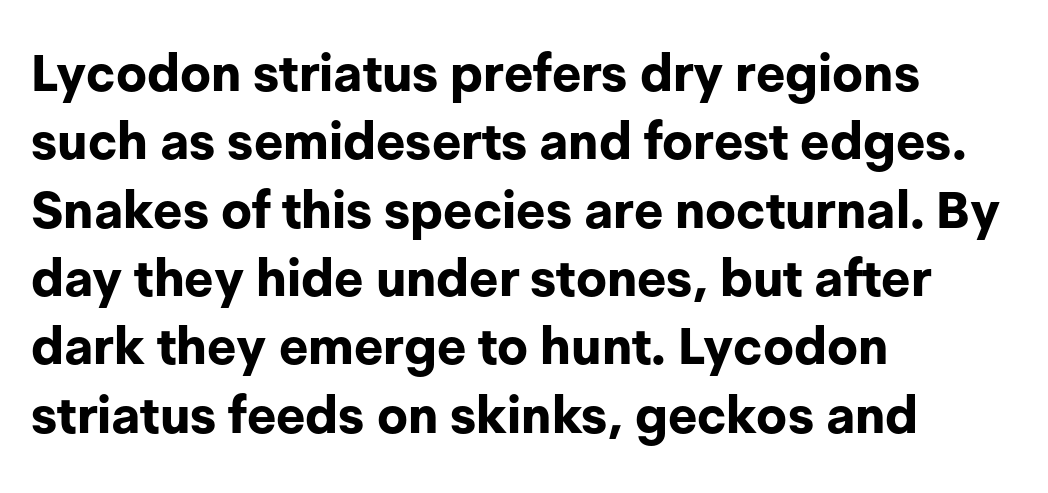
{"serif": "no", "italic": "no", "bold": "yes", "weight": "bold", "width": "normal", "stroke_contrast": "low", "x_height": "medium", "monospaced": "no", "underline": "no", "align": "left", "line_spacing": "normal", "line_spacing_ratio": 1.34, "letter_spacing": "normal", "letter_spacing_em": 0.0, "glyph_px": 51}
